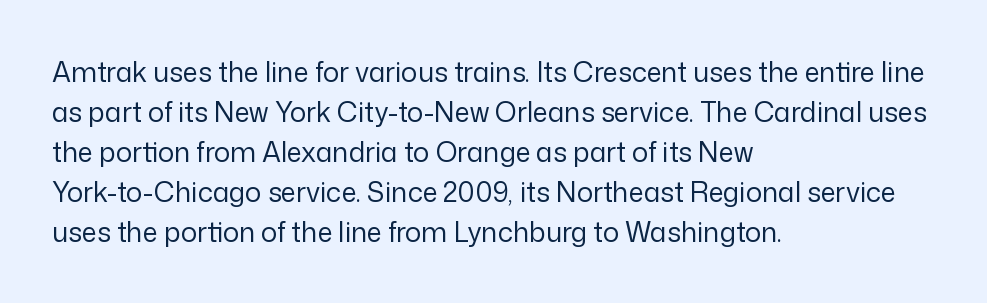
{"italic": "no", "bold": "no", "underline": "no", "align": "left", "line_spacing": "normal", "line_spacing_ratio": 1.48, "letter_spacing": "normal", "letter_spacing_em": 0.0, "glyph_px": 27}
